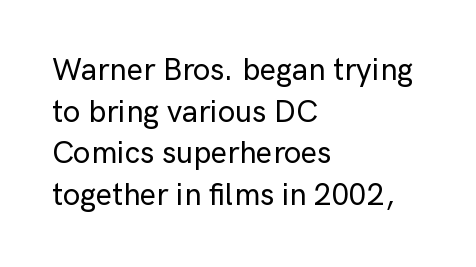
The image shows 31 px sans-serif type, upright; set left-aligned, normal line spacing (1.34x), normal letter spacing, not underlined; low stroke contrast and a medium x-height.
